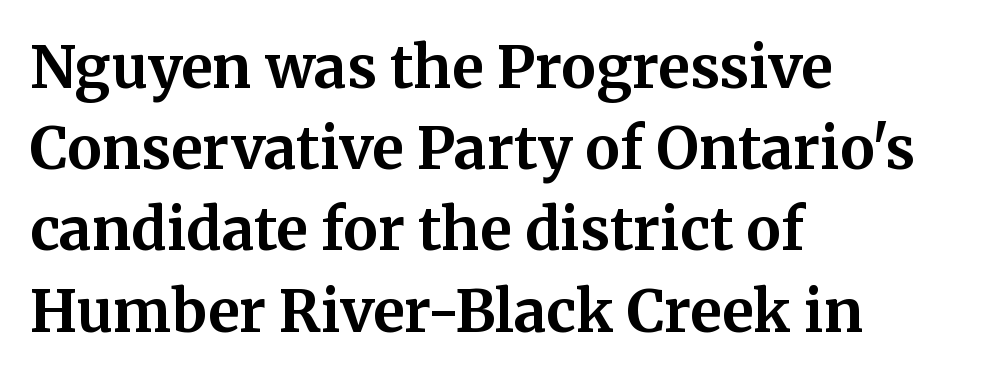
The letters advance in unequal steps, a hallmark of proportional type. The rendering keeps characters at their native spacing. Serif or sans? Serif — the stroke terminals have little feet. On the weight axis this lands at bold, roughly 700.
